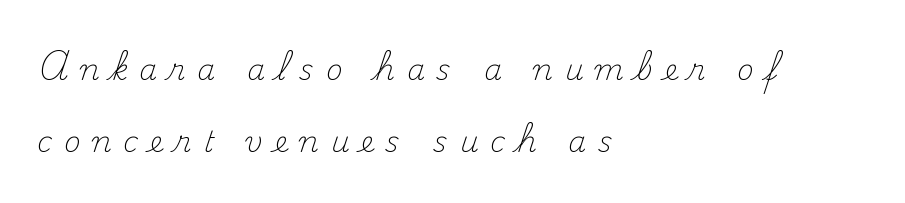
The paragraph shown leans on its left margin. The letters carry serifs — small finishing strokes at the ends of their stems. The letters look calm and open, with moderate or lighter stems.
